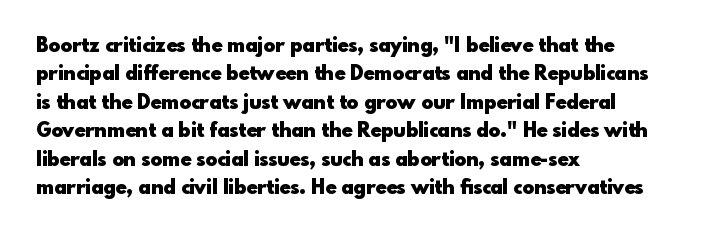
The image shows 20 px bold type, upright; set left-aligned, normal line spacing (1.42x), normal letter spacing, not underlined.
